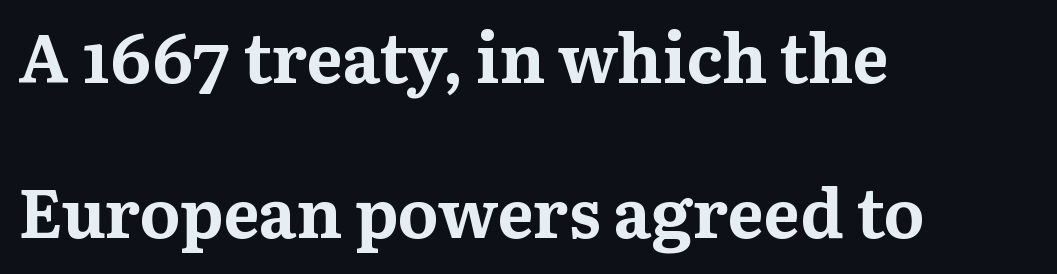
The image shows 68 px bold serif type, upright; set left-aligned, loose line spacing (2.28x), normal letter spacing, not underlined; medium stroke contrast and a medium x-height.
